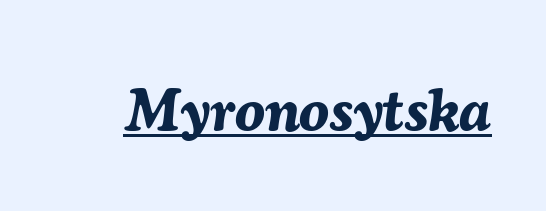
{"italic": "yes", "lean": "right", "slant_degrees": 7, "bold": "yes", "weight": "bold", "width": "normal", "stroke_contrast": "medium", "x_height": "medium", "monospaced": "no", "underline": "yes", "letter_spacing": "normal", "letter_spacing_em": 0.0, "glyph_px": 60}
